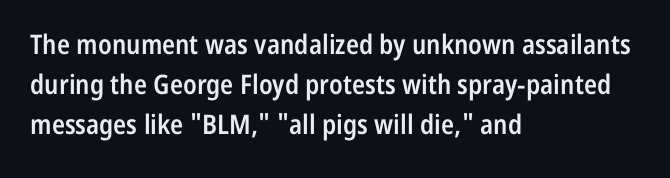
Type without underlining. The passage shown stacks its lines at a standard gap. This rendering uses left alignment, leaving the right contour irregular. Here the glyphs are tracked normally, forming tight word shapes.
